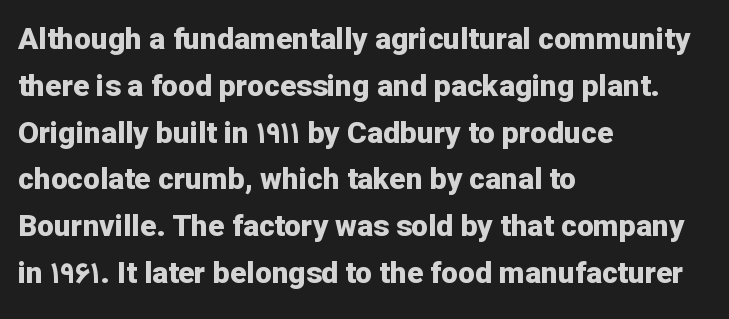
Q: Is the text bold? A: Yes.
Q: Is the text italic (slanted)? A: No, it is upright.
Q: Is the typeface a serif or a sans-serif typeface? A: Sans-serif.
Q: Is the text underlined? A: No.
Q: How is the paragraph aligned? A: Left-aligned.
Q: Is the spacing between letters normal or unusually wide? A: Normal.
Q: Is the spacing between lines tight, normal or loose? A: Normal.
Q: Width (condensed, normal, or wide)? A: Normal.
Q: Stroke contrast? A: Low.
Q: x-height? A: Medium.
Q: Monospaced? A: No.
